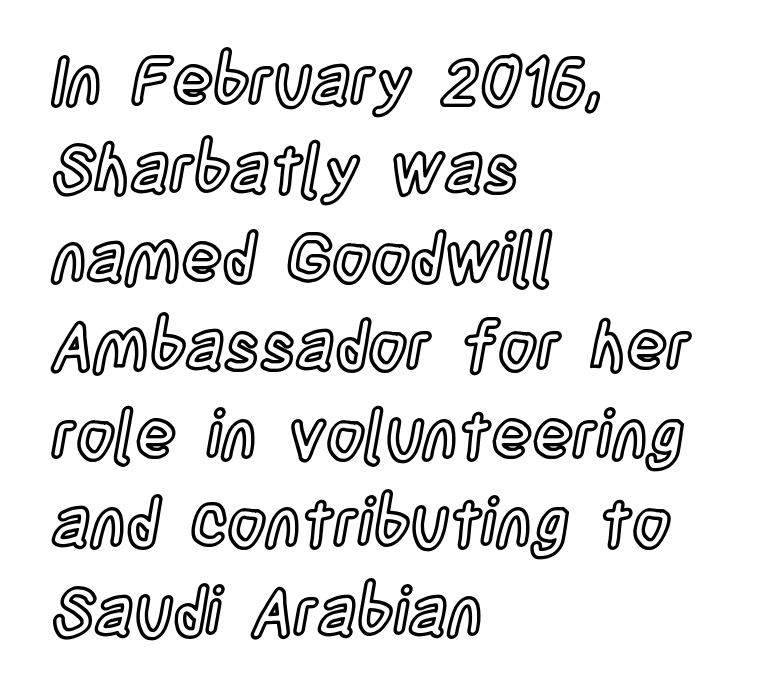
Q: Is the text italic (slanted)? A: Yes.
Q: Is the text underlined? A: No.
Q: How is the paragraph aligned? A: Left-aligned.
Q: Is the spacing between letters normal or unusually wide? A: Normal.
Q: Is the spacing between lines tight, normal or loose? A: Normal.
Q: Width (condensed, normal, or wide)? A: Condensed.
Q: x-height? A: Large.
Q: Monospaced? A: No.
